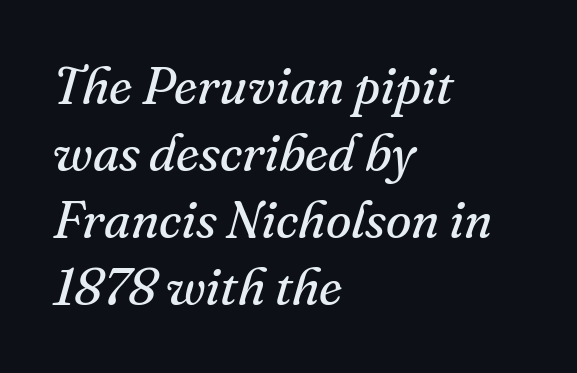
The image shows 52 px regular-weight serif type, italic (leaning right); set left-aligned, normal line spacing (1.29x), normal letter spacing, not underlined; medium stroke contrast and a small x-height.
